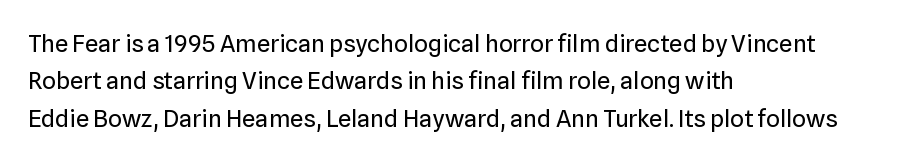
{"italic": "no", "bold": "no", "underline": "no", "align": "left", "line_spacing": "normal", "line_spacing_ratio": 1.56, "letter_spacing": "normal", "letter_spacing_em": 0.0, "glyph_px": 24}
